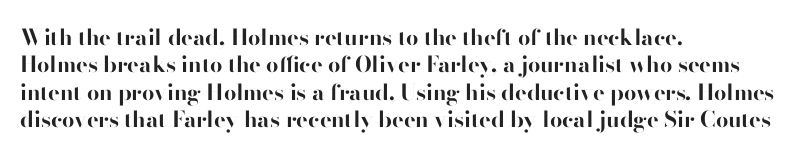
Only glyphs here, with clear space below each row. The type sits square on the baseline with zero lean. Short note: letters normally spaced. Summary of vertical rhythm: regular, with standard interline spacing. Thick stems and heavy bowls — unmistakably bold. Short and long lines alike share a common starting point at left.
